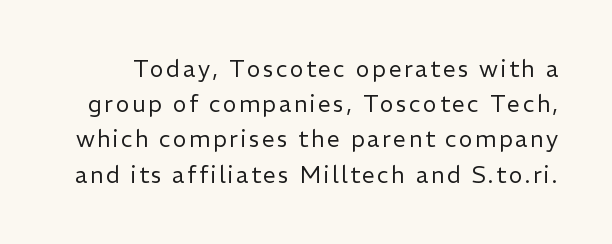
This reads as an unemphasized weight, regular at the heaviest. No italicization has been applied; the sample stays upright. Type without underlining. Each new line begins a customary step beneath the previous one.
